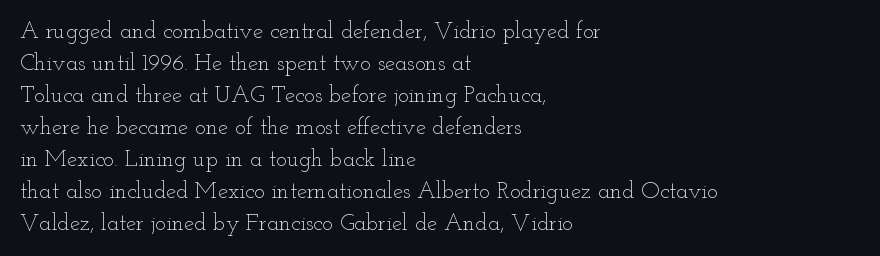
{"italic": "no", "bold": "no", "underline": "no", "align": "left", "line_spacing": "normal", "line_spacing_ratio": 1.39, "letter_spacing": "normal", "letter_spacing_em": 0.0, "glyph_px": 23}
